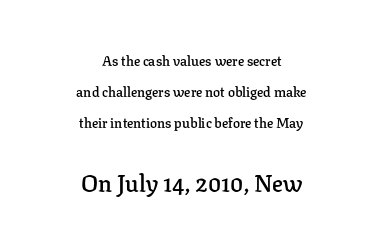
{"italic": "no", "bold": "semi", "underline": "no", "align": "center", "line_spacing": "loose", "line_spacing_ratio": 2.23, "letter_spacing": "normal", "letter_spacing_em": 0.0, "larger_block": "second", "size_ratio": 1.71, "glyph_px": 24}
